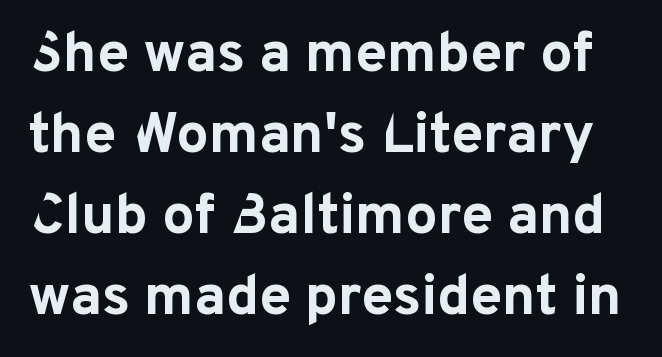
{"serif": "no", "italic": "no", "bold": "yes", "weight": "bold", "width": "normal", "stroke_contrast": "low", "x_height": "medium", "monospaced": "no", "underline": "no", "line_spacing": "normal", "line_spacing_ratio": 1.42, "letter_spacing": "normal", "letter_spacing_em": 0.0, "glyph_px": 57}
